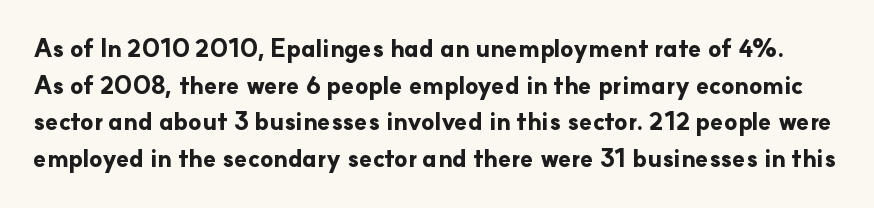
Q: Is the text bold? A: Yes.
Q: Is the text italic (slanted)? A: No, it is upright.
Q: Is the text underlined? A: No.
Q: Is the spacing between letters normal or unusually wide? A: Normal.
Q: Is the spacing between lines tight, normal or loose? A: Normal.
